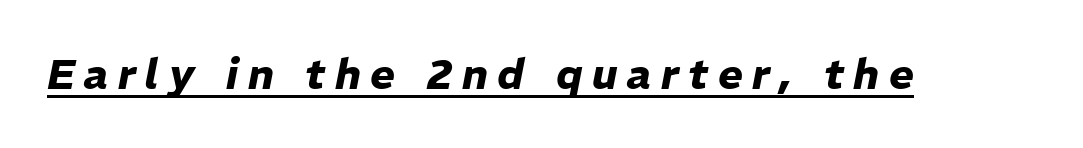
{"italic": "yes", "lean": "right", "slant_degrees": 11, "bold": "yes", "weight": "heavy", "width": "normal", "stroke_contrast": "low", "x_height": "medium", "monospaced": "no", "underline": "yes", "letter_spacing": "wide", "letter_spacing_em": 0.23, "glyph_px": 42}
